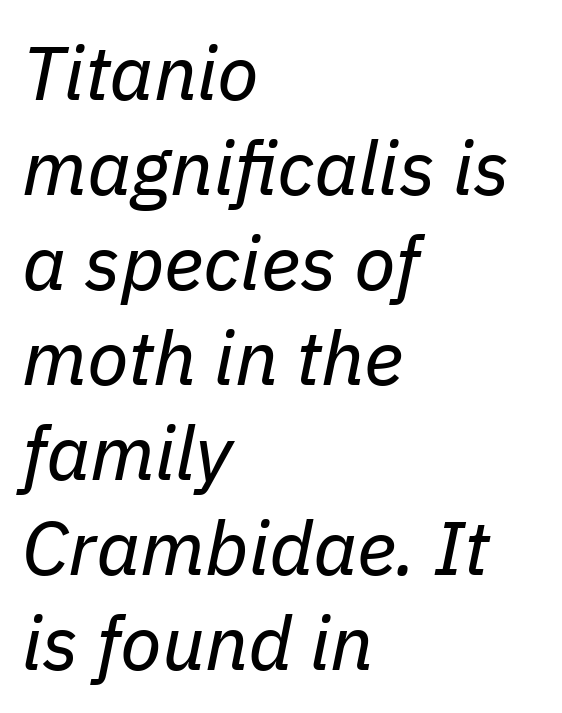
Leading matches the norm, producing a regular column. The strokes are not fattened; the text isn't bold. Clear beneath every line of the passage. The line texture is even and compact thanks to regular tracking. The specimen reads as italic at a glance. Varying glyph widths throughout — classic text-font behaviour.
